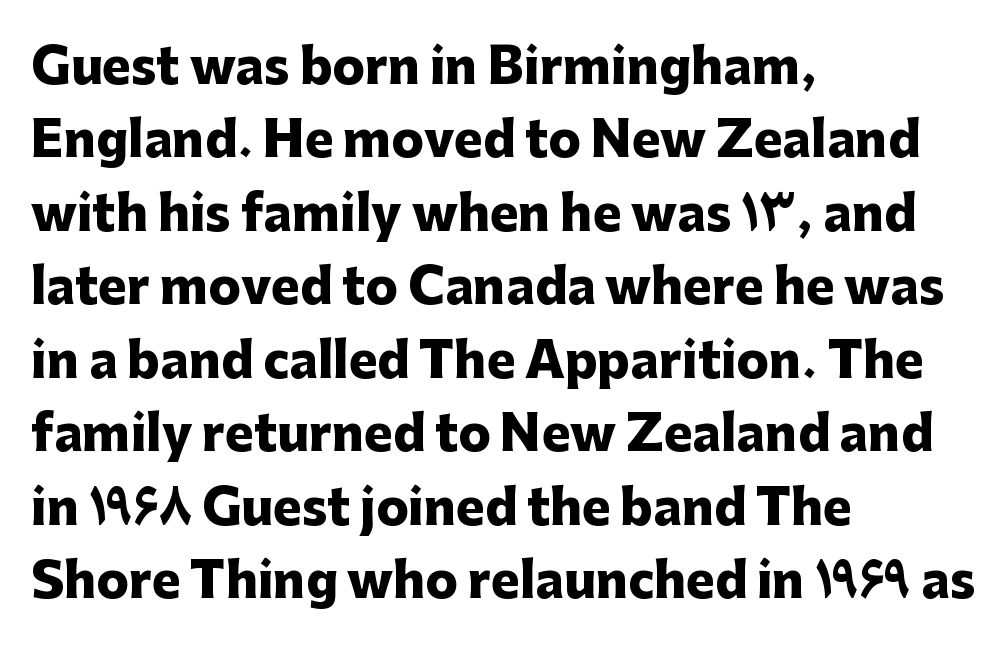
{"serif": "no", "italic": "no", "bold": "yes", "weight": "heavy", "width": "normal", "stroke_contrast": "low", "x_height": "medium", "monospaced": "no", "underline": "no", "align": "left", "line_spacing": "normal", "line_spacing_ratio": 1.53, "letter_spacing": "normal", "letter_spacing_em": 0.0, "glyph_px": 48}
